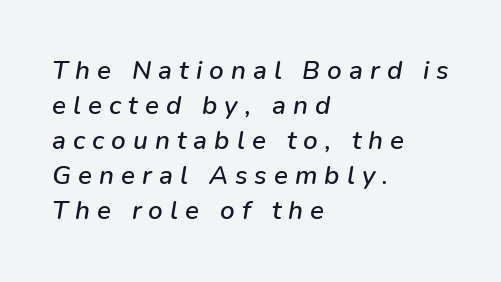
{"italic": "yes", "lean": "right", "slant_degrees": 9, "underline": "no", "align": "left", "line_spacing": "normal", "line_spacing_ratio": 1.35, "letter_spacing": "wide", "letter_spacing_em": 0.27, "glyph_px": 26}
